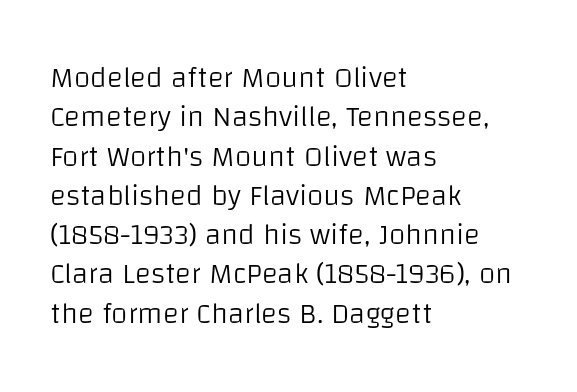
Q: Is the text bold? A: No.
Q: Is the text italic (slanted)? A: No, it is upright.
Q: Is the typeface a serif or a sans-serif typeface? A: Sans-serif.
Q: Is the text underlined? A: No.
Q: How is the paragraph aligned? A: Left-aligned.
Q: Is the spacing between letters normal or unusually wide? A: Normal.
Q: Is the spacing between lines tight, normal or loose? A: Normal.
Q: Width (condensed, normal, or wide)? A: Normal.
Q: Stroke contrast? A: Low.
Q: x-height? A: Large.
Q: Monospaced? A: No.
